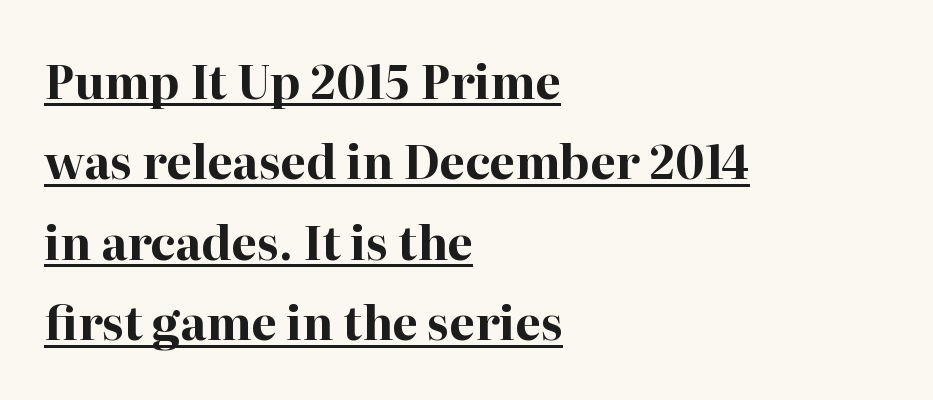
The image shows 46 px bold serif type, upright; set left-aligned, line spacing 1.75x, normal letter spacing, underlined; high stroke contrast and a medium x-height.
